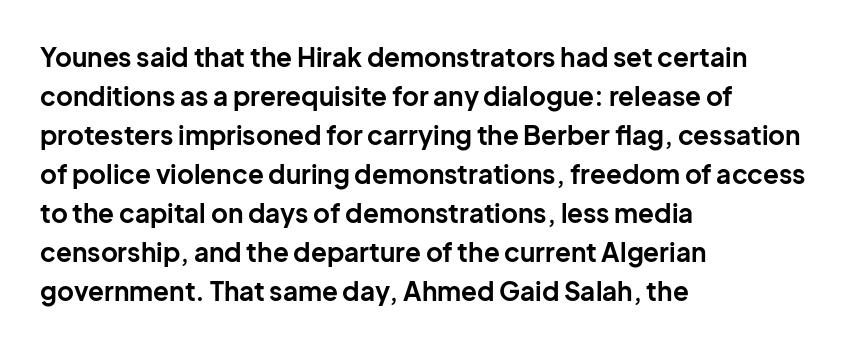
Q: Is the text bold? A: Yes.
Q: Is the text italic (slanted)? A: No, it is upright.
Q: Is the text underlined? A: No.
Q: How is the paragraph aligned? A: Left-aligned.
Q: Is the spacing between letters normal or unusually wide? A: Normal.
Q: Is the spacing between lines tight, normal or loose? A: Normal.
